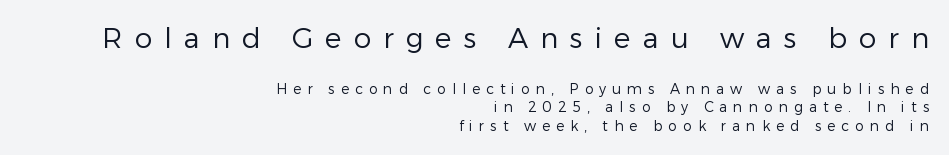
{"serif": "no", "italic": "no", "bold": "no", "weight": "regular", "width": "normal", "stroke_contrast": "low", "x_height": "medium", "monospaced": "no", "underline": "no", "align": "right", "line_spacing": "normal", "line_spacing_ratio": 1.33, "letter_spacing": "wide", "letter_spacing_em": 0.43, "larger_block": "first", "size_ratio": 2.0, "glyph_px": 28}
